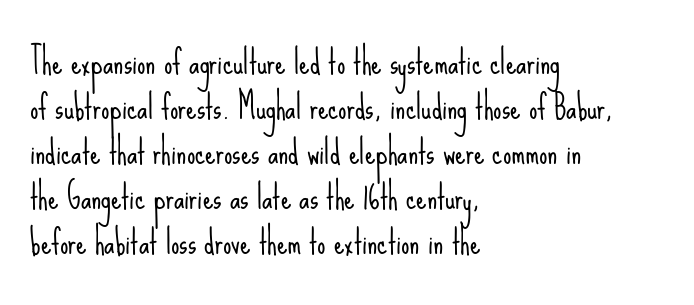
The image shows 33 px light, condensed sans-serif type, upright; set left-aligned, normal line spacing (1.36x), normal letter spacing, not underlined; low stroke contrast and a small x-height.
